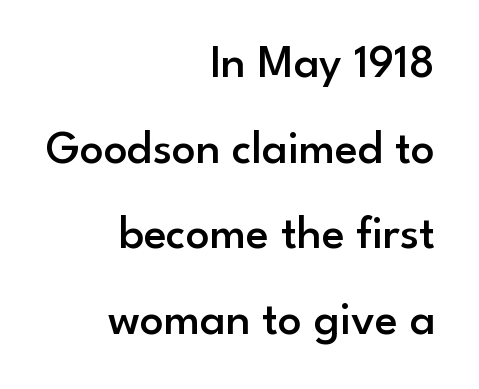
Q: Is the text bold? A: Semi-bold.
Q: Is the text italic (slanted)? A: No, it is upright.
Q: Is the typeface a serif or a sans-serif typeface? A: Sans-serif.
Q: Is the text underlined? A: No.
Q: How is the paragraph aligned? A: Right-aligned.
Q: Is the spacing between letters normal or unusually wide? A: Normal.
Q: Width (condensed, normal, or wide)? A: Normal.
Q: Stroke contrast? A: Low.
Q: x-height? A: Small.
Q: Monospaced? A: No.
